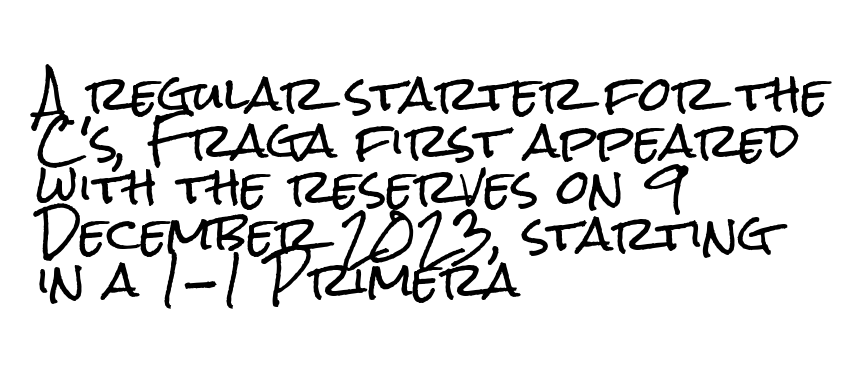
{"serif": "no", "italic": "no", "width": "condensed", "stroke_contrast": "low", "x_height": "medium", "monospaced": "no", "underline": "no", "align": "left", "line_spacing": "tight", "line_spacing_ratio": 0.99, "letter_spacing": "normal", "letter_spacing_em": 0.0, "glyph_px": 47}
